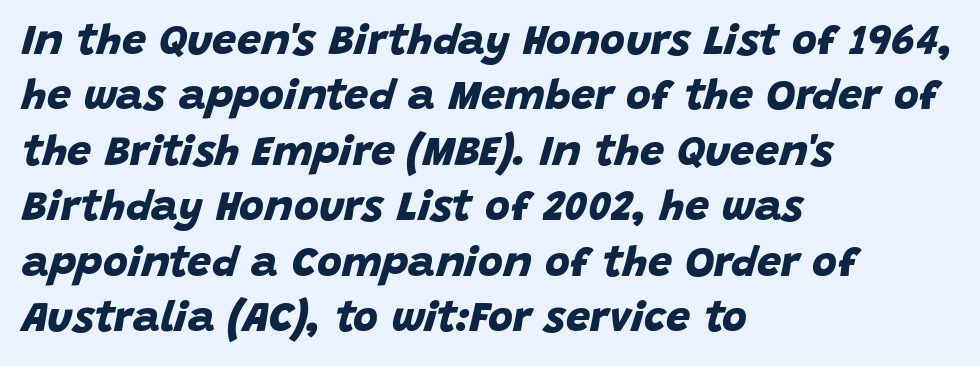
Q: Is the text bold? A: Yes.
Q: Is the typeface a serif or a sans-serif typeface? A: Sans-serif.
Q: Is the text underlined? A: No.
Q: How is the paragraph aligned? A: Left-aligned.
Q: Is the spacing between letters normal or unusually wide? A: Normal.
Q: Is the spacing between lines tight, normal or loose? A: Normal.
Q: Width (condensed, normal, or wide)? A: Normal.
Q: Stroke contrast? A: Low.
Q: x-height? A: Large.
Q: Monospaced? A: No.
